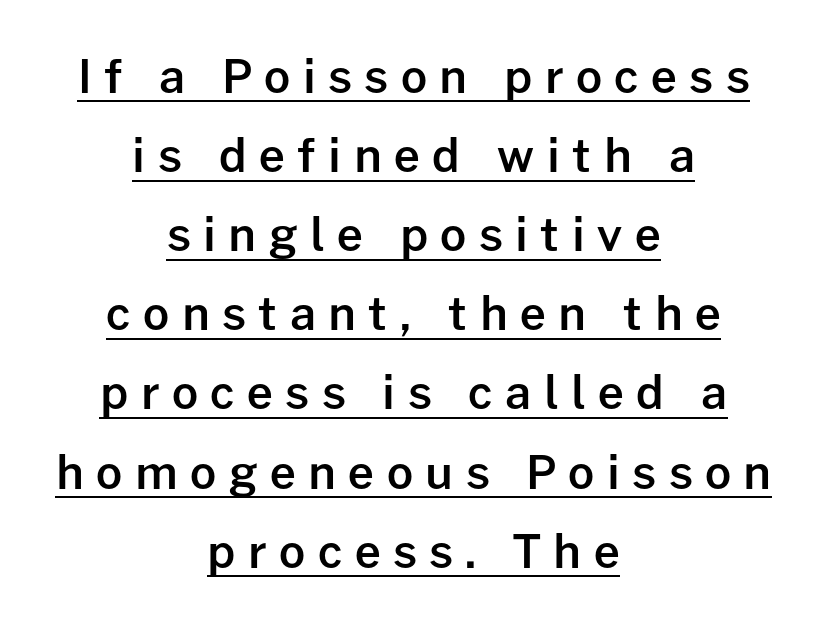
Proportional: the letters do not fall into vertical columns. Casual observation: everything's sitting right in the middle. The specimen reads as upright at a glance. This rendering widens character spacing well past its baseline value.
